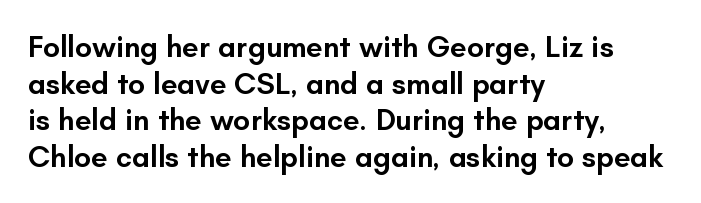
One-word summary of the alignment: left. Ascenders rise straight up at ninety degrees. The line texture is even and compact thanks to regular tracking. The letters carry no serifs — their stems end cleanly without finishing strokes.
